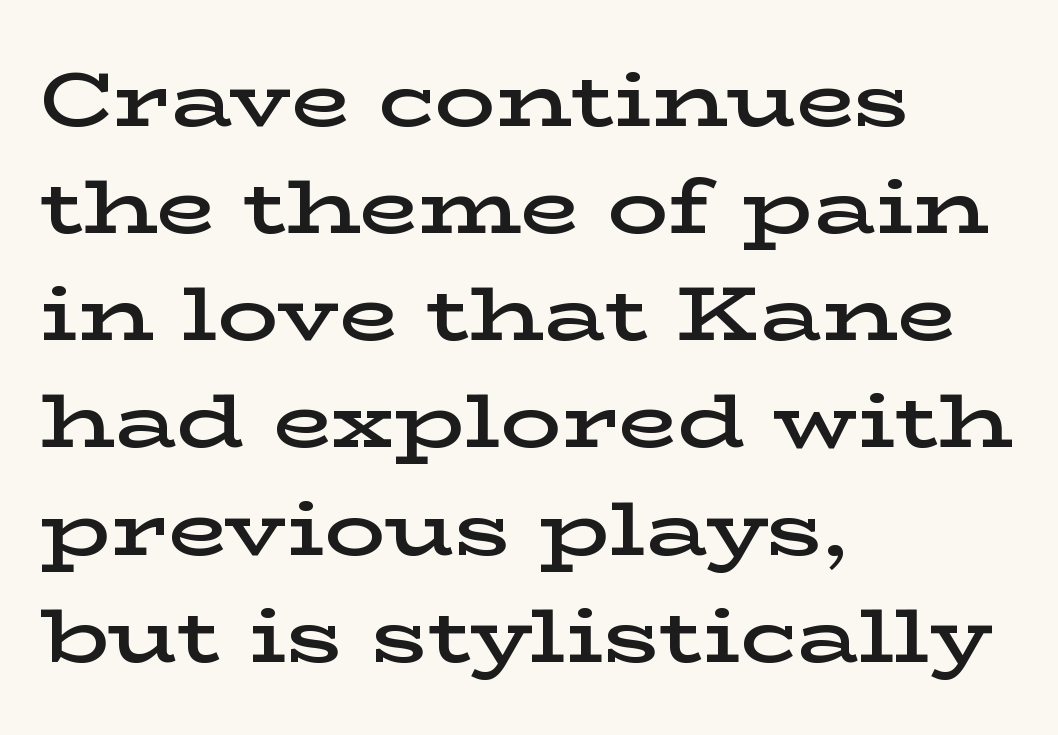
{"serif": "yes", "italic": "no", "bold": "semi", "weight": "semibold", "width": "wide", "stroke_contrast": "low", "x_height": "medium", "monospaced": "no", "underline": "no", "align": "left", "line_spacing": "normal", "line_spacing_ratio": 1.41, "letter_spacing": "normal", "letter_spacing_em": 0.0, "glyph_px": 76}
